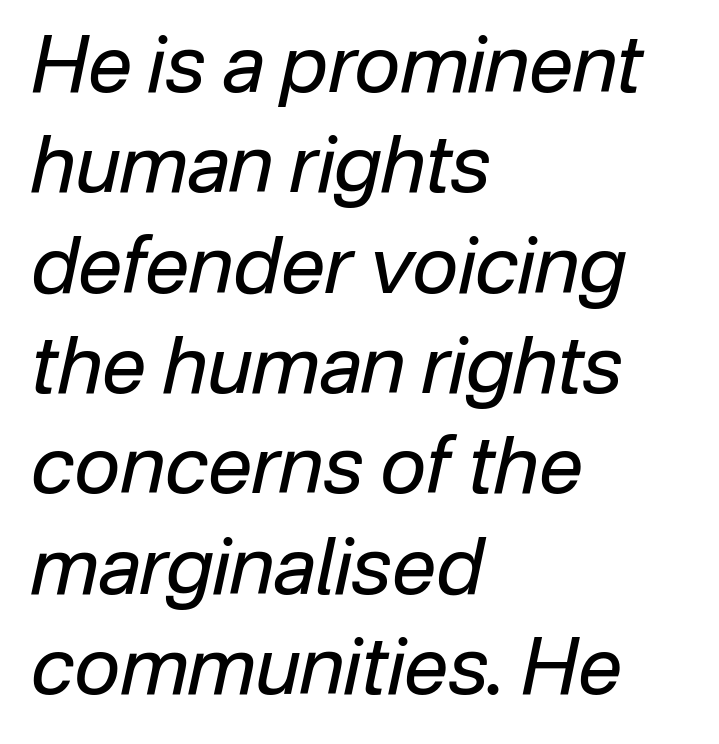
{"italic": "yes", "lean": "right", "slant_degrees": 12, "bold": "no", "weight": "regular", "width": "normal", "stroke_contrast": "low", "x_height": "medium", "monospaced": "no", "underline": "no", "align": "left", "line_spacing": "normal", "line_spacing_ratio": 1.27, "letter_spacing": "normal", "letter_spacing_em": 0.0, "glyph_px": 79}
